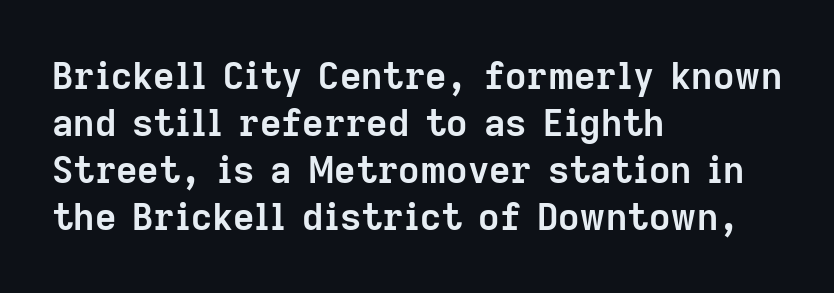
Q: Is the text bold? A: Yes.
Q: Is the text italic (slanted)? A: No, it is upright.
Q: Is the typeface a serif or a sans-serif typeface? A: Sans-serif.
Q: Is the text underlined? A: No.
Q: How is the paragraph aligned? A: Left-aligned.
Q: Is the spacing between letters normal or unusually wide? A: Normal.
Q: Is the spacing between lines tight, normal or loose? A: Normal.
Q: Width (condensed, normal, or wide)? A: Normal.
Q: Stroke contrast? A: Low.
Q: x-height? A: Medium.
Q: Monospaced? A: No.
